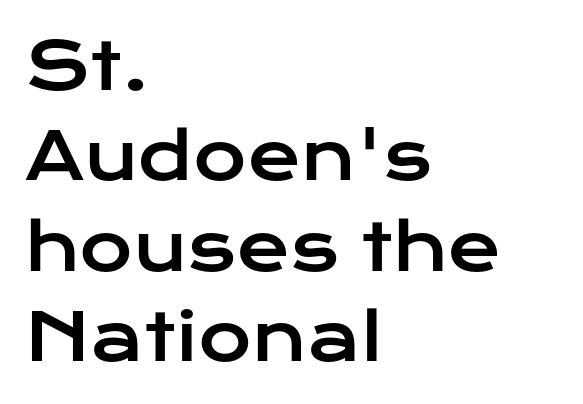
The image shows 65 px wide sans-serif type, upright; set left-aligned, normal line spacing (1.39x), normal letter spacing, not underlined; low stroke contrast and a medium x-height.
